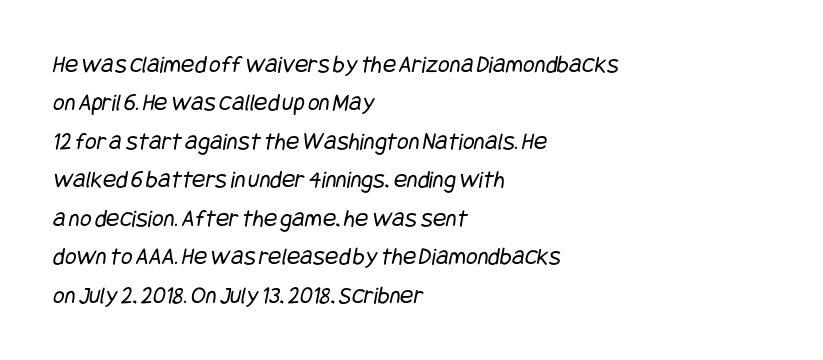
Q: Is the text bold? A: No.
Q: Is the text underlined? A: No.
Q: How is the paragraph aligned? A: Left-aligned.
Q: Is the spacing between letters normal or unusually wide? A: Normal.
Q: Is the spacing between lines tight, normal or loose? A: Normal.
